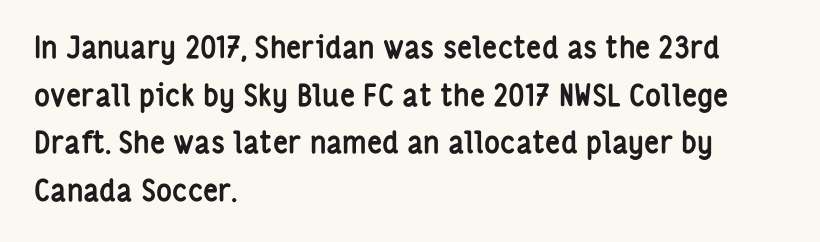
The image shows 30 px semibold, condensed sans-serif type, upright; set left-aligned, normal line spacing (1.59x), normal letter spacing, not underlined; low stroke contrast and a medium x-height.
